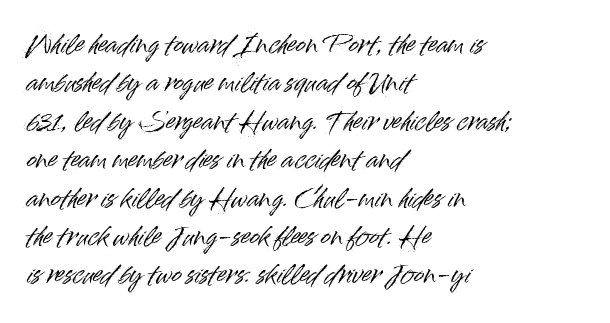
How would I describe the line gaps? Plain and ordinary. Teacher's note: observe the even left margin — that is flush-left alignment. Decoration check: the copy has no underline. Characters follow at the spacing the type designer built in.
